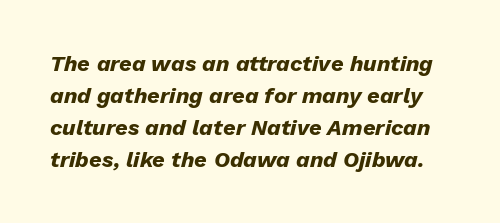
Is there much room between lines? A standard amount, neither cramped nor airy. Glyph-to-glyph distance matches everyday printed text. You'd pick this weight for a headline — it's a proper bold. Tall strokes in this sample are angled rather than plumb.
